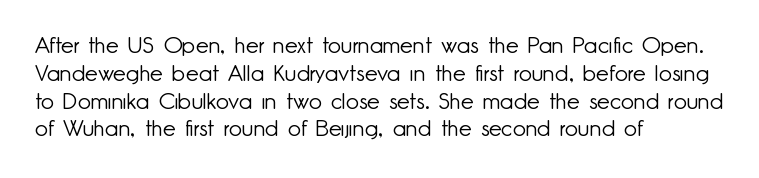
The image shows 23 px text type, upright; set left-aligned, line spacing 1.21x, normal letter spacing, not underlined.
